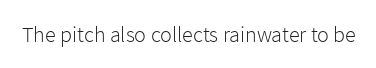
Q: Is the text bold? A: No.
Q: Is the text italic (slanted)? A: No, it is upright.
Q: Is the text underlined? A: No.
Q: Is the spacing between letters normal or unusually wide? A: Normal.
